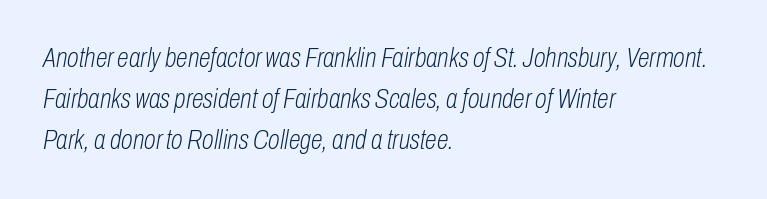
The image shows 27 px text type, italic (leaning right); set left-aligned, normal line spacing (1.52x), normal letter spacing, not underlined.
